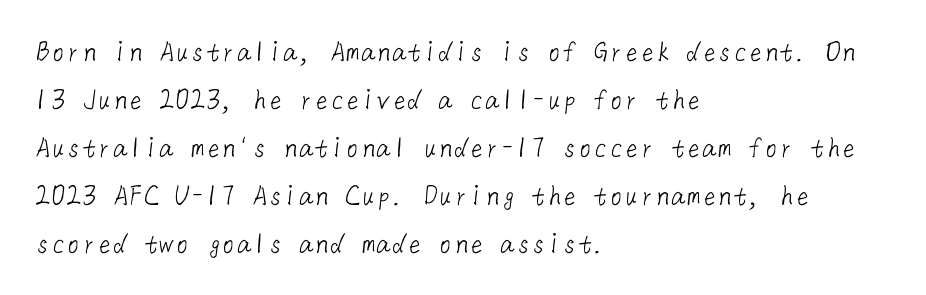
Q: Is the text bold? A: No.
Q: Is the typeface a serif or a sans-serif typeface? A: Sans-serif.
Q: Is the text underlined? A: No.
Q: How is the paragraph aligned? A: Left-aligned.
Q: Is the spacing between letters normal or unusually wide? A: Normal.
Q: Is the spacing between lines tight, normal or loose? A: Normal.
Q: Width (condensed, normal, or wide)? A: Normal.
Q: Stroke contrast? A: Low.
Q: x-height? A: Medium.
